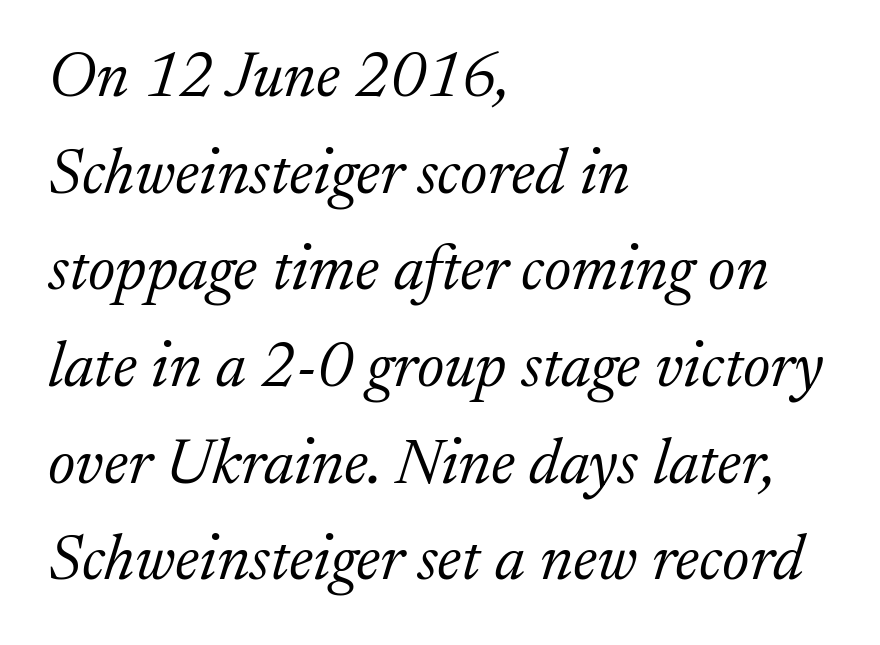
The image shows 64 px light serif type, italic (leaning right); set left-aligned, normal line spacing (1.51x), normal letter spacing, not underlined; low stroke contrast and a medium x-height.
